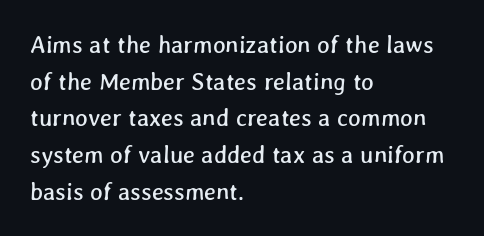
Q: Is the text underlined? A: No.
Q: How is the paragraph aligned? A: Left-aligned.
Q: Is the spacing between letters normal or unusually wide? A: Normal.
Q: Is the spacing between lines tight, normal or loose? A: Normal.
